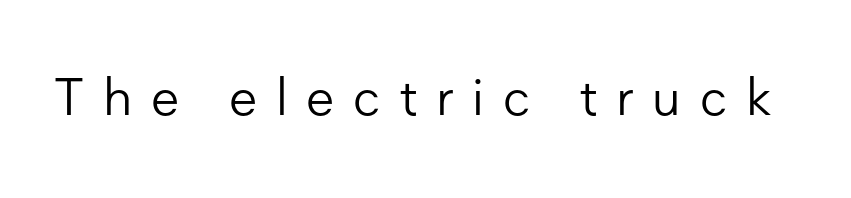
Q: Is the text bold? A: No.
Q: Is the text italic (slanted)? A: No, it is upright.
Q: Is the typeface a serif or a sans-serif typeface? A: Sans-serif.
Q: Is the text underlined? A: No.
Q: Is the spacing between letters normal or unusually wide? A: Unusually wide.
Q: Width (condensed, normal, or wide)? A: Normal.
Q: Stroke contrast? A: Low.
Q: x-height? A: Medium.
Q: Monospaced? A: No.
